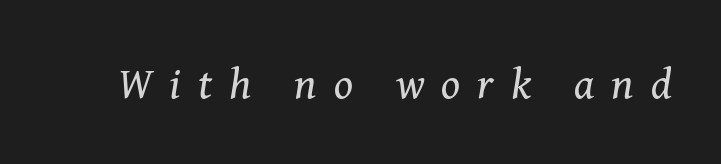
The image shows 44 px regular-weight serif type, italic (leaning right); set unusually wide letter spacing (+0.39 em), not underlined; medium stroke contrast and a medium x-height.
